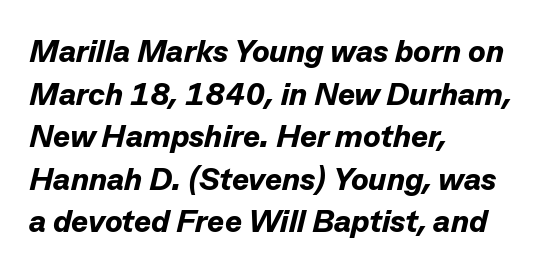
The image shows 32 px bold type, italic (leaning right); set left-aligned, normal line spacing (1.33x), normal letter spacing, not underlined; low stroke contrast and a medium x-height.
